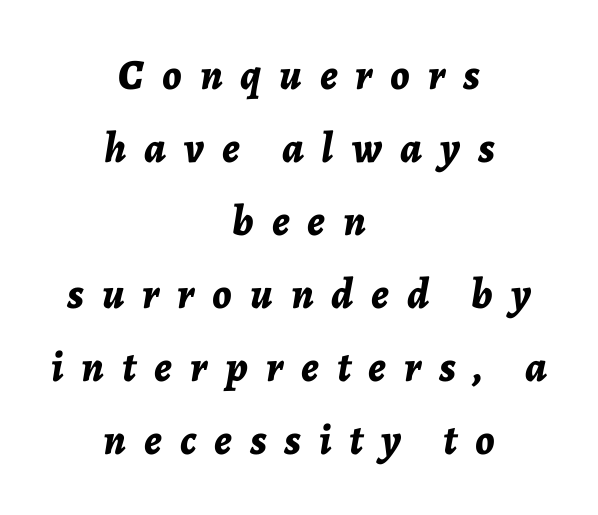
{"italic": "yes", "lean": "right", "slant_degrees": 7, "bold": "yes", "weight": "bold", "width": "normal", "stroke_contrast": "low", "x_height": "medium", "monospaced": "no", "underline": "no", "align": "center", "line_spacing": "normal", "line_spacing_ratio": 1.7, "letter_spacing": "wide", "letter_spacing_em": 0.42, "glyph_px": 43}
